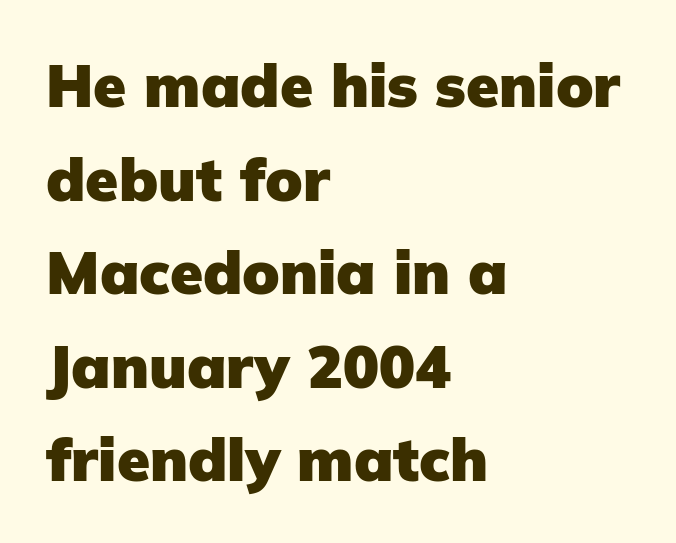
Q: Is the text bold? A: Yes.
Q: Is the text italic (slanted)? A: No, it is upright.
Q: Is the typeface a serif or a sans-serif typeface? A: Sans-serif.
Q: Is the text underlined? A: No.
Q: How is the paragraph aligned? A: Left-aligned.
Q: Is the spacing between letters normal or unusually wide? A: Normal.
Q: Is the spacing between lines tight, normal or loose? A: Normal.
Q: Width (condensed, normal, or wide)? A: Normal.
Q: Stroke contrast? A: Low.
Q: x-height? A: Medium.
Q: Monospaced? A: No.
